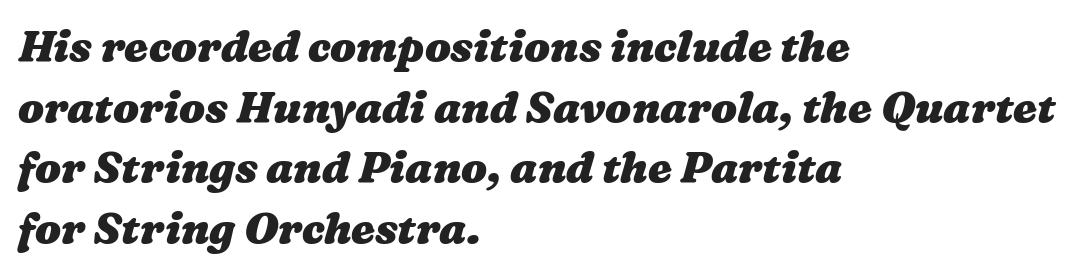
The image shows 43 px heavy, wide type; set left-aligned, normal line spacing (1.41x), normal letter spacing, not underlined; medium stroke contrast and a medium x-height.
